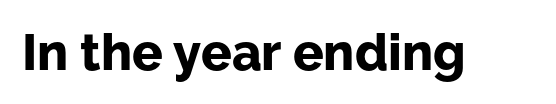
The image shows 51 px bold sans-serif type, upright; set normal letter spacing, not underlined; low stroke contrast and a medium x-height.
